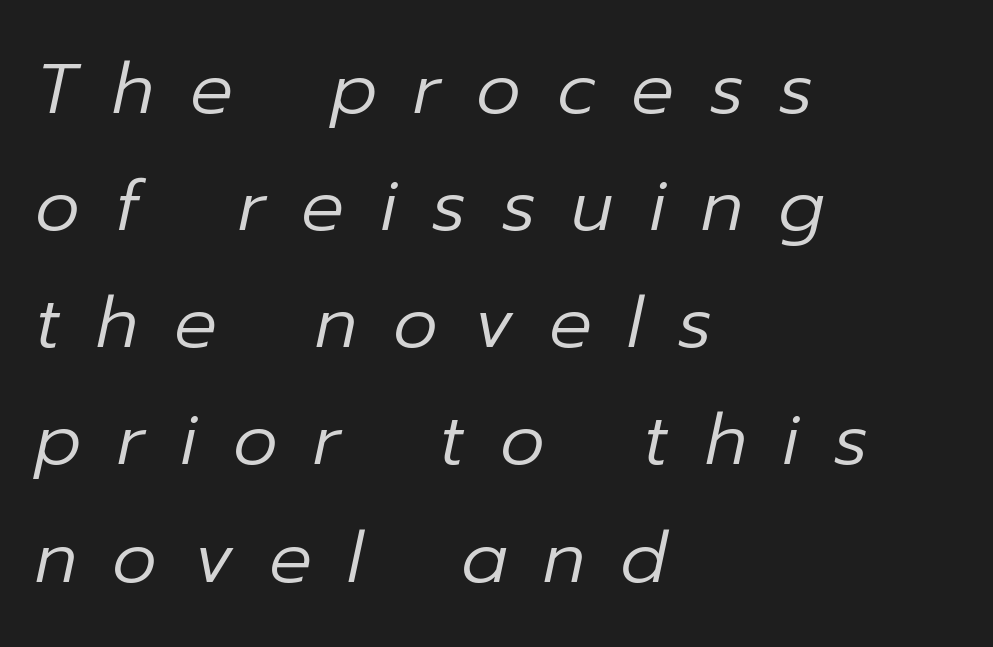
The image shows 71 px regular-weight type, italic (leaning right); set left-aligned, normal line spacing (1.65x), unusually wide letter spacing (+0.5 em), not underlined; low stroke contrast and a medium x-height.
